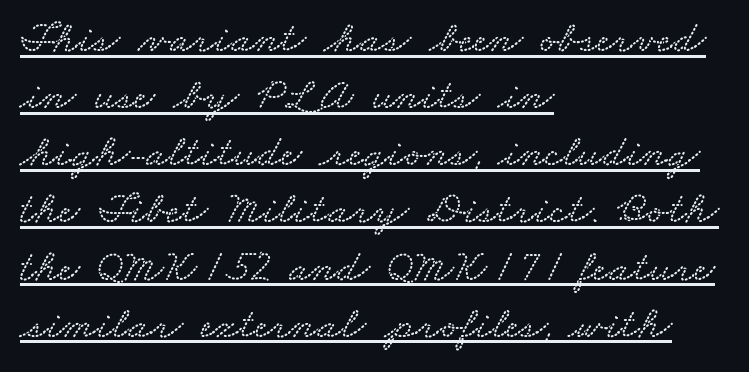
The image shows 45 px wide type; set left-aligned, normal line spacing (1.27x), normal letter spacing, underlined; low stroke contrast and a small x-height.
